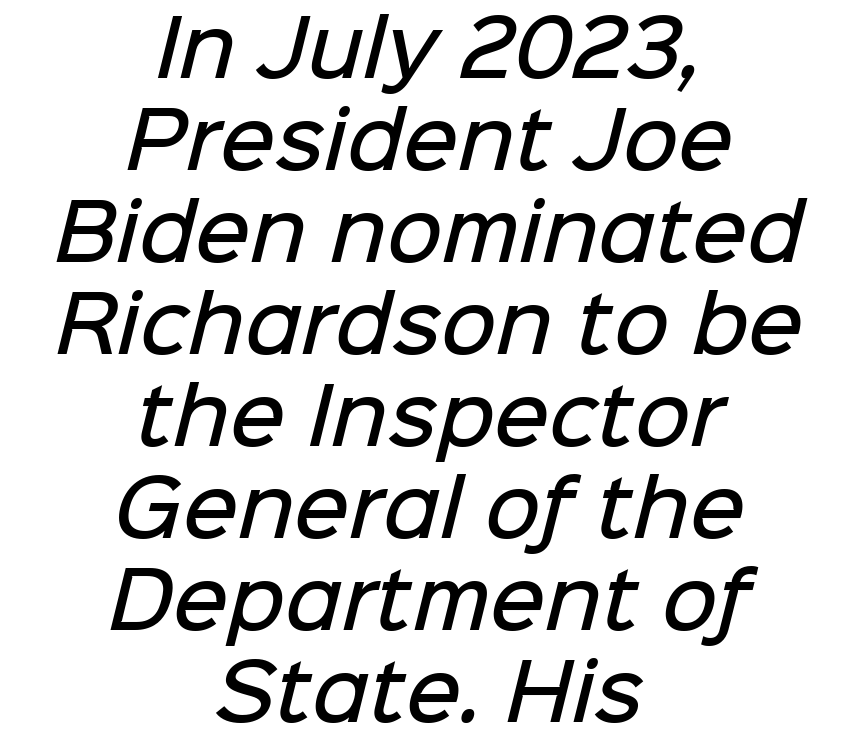
Spacing verdict: proportional, widths tailored to each character. Which margin do the lines hug? Neither — every line sits in the middle. A semibold gives these letters moderate extra thickness, short of bold. These lines are composed in type without serifs. Anything drawn beneath the words? Only blank space.
